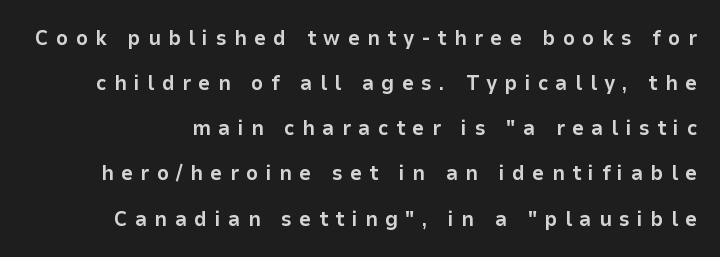
Does the lettering tilt? It doesn't — this is upright. A great deal of white space separates one row of letters from the next. Emphasis by weight is at full strength: bold. Lines of text with bare space underneath. There is plenty of visible air inserted between adjacent glyphs.
